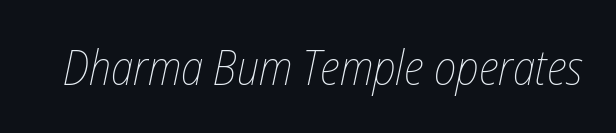
Q: Is the text bold? A: No.
Q: Is the text italic (slanted)? A: Yes, it leans right by about 12 degrees.
Q: Is the text underlined? A: No.
Q: Is the spacing between letters normal or unusually wide? A: Normal.
Q: Width (condensed, normal, or wide)? A: Condensed.
Q: Stroke contrast? A: Low.
Q: x-height? A: Medium.
Q: Monospaced? A: No.
